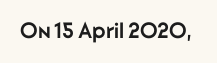
{"italic": "no", "bold": "yes", "underline": "no", "letter_spacing": "normal", "letter_spacing_em": 0.0, "glyph_px": 22}
